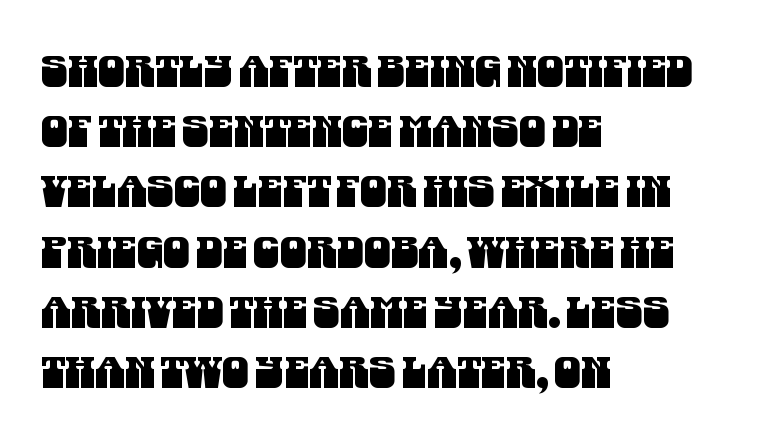
The image shows 43 px condensed sans-serif type; set left-aligned, normal line spacing (1.4x), normal letter spacing, not underlined; medium stroke contrast and a large x-height.
